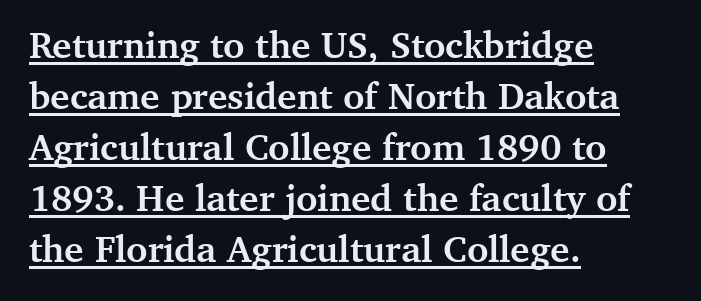
The image shows 37 px semibold serif type, upright; set left-aligned, normal line spacing (1.38x), normal letter spacing, underlined; medium stroke contrast and a medium x-height.
